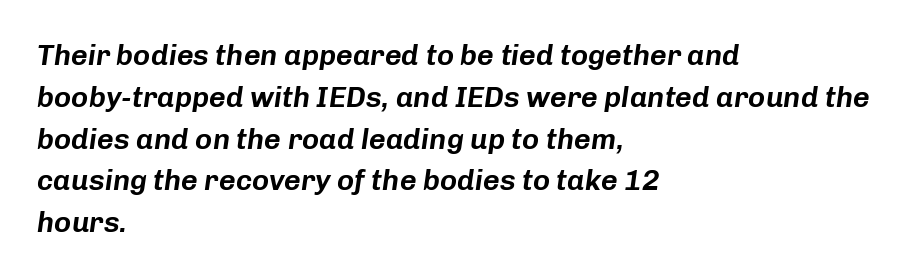
{"italic": "yes", "lean": "right", "slant_degrees": 8, "width": "normal", "stroke_contrast": "low", "x_height": "medium", "monospaced": "no", "underline": "no", "align": "left", "line_spacing": "normal", "line_spacing_ratio": 1.44, "letter_spacing": "normal", "letter_spacing_em": 0.0, "glyph_px": 29}
